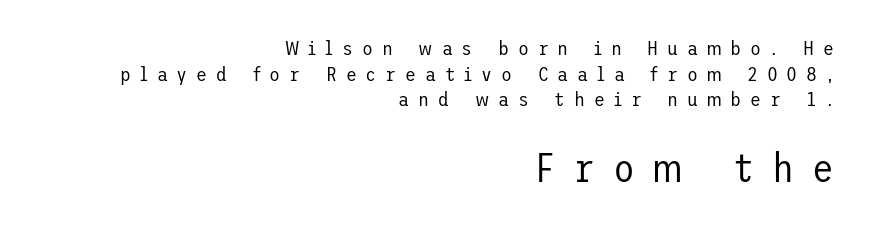
The image shows 40 px regular-weight sans-serif type, upright; set right-aligned, normal line spacing (1.28x), unusually wide letter spacing (+0.44 em), not underlined; the second (bottom) block is 2.0x larger; low stroke contrast and a medium x-height.
